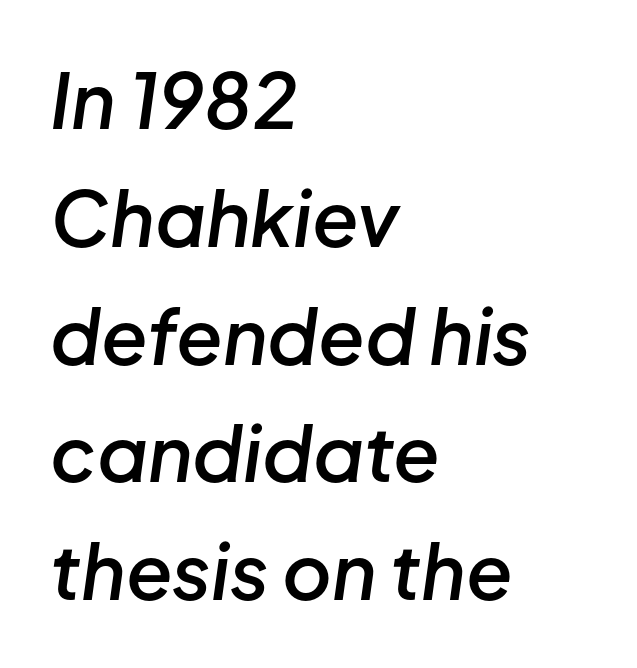
The image shows 76 px semibold type, italic (leaning right); set left-aligned, normal line spacing (1.55x), normal letter spacing, not underlined; low stroke contrast and a medium x-height.
